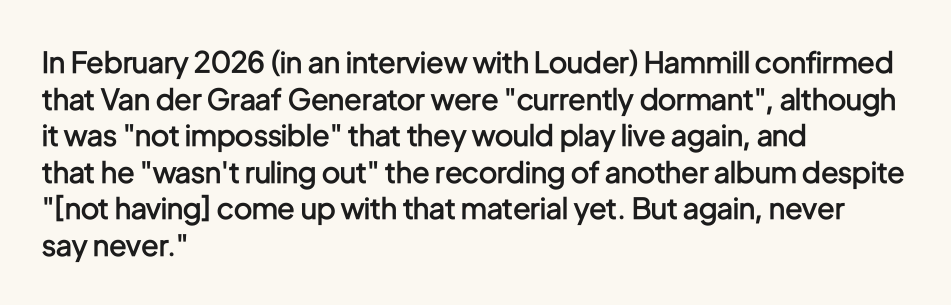
{"serif": "no", "italic": "no", "bold": "semi", "weight": "semibold", "width": "condensed", "stroke_contrast": "low", "x_height": "medium", "monospaced": "no", "underline": "no", "align": "left", "line_spacing": "normal", "line_spacing_ratio": 1.26, "letter_spacing": "normal", "letter_spacing_em": 0.0, "glyph_px": 29}
